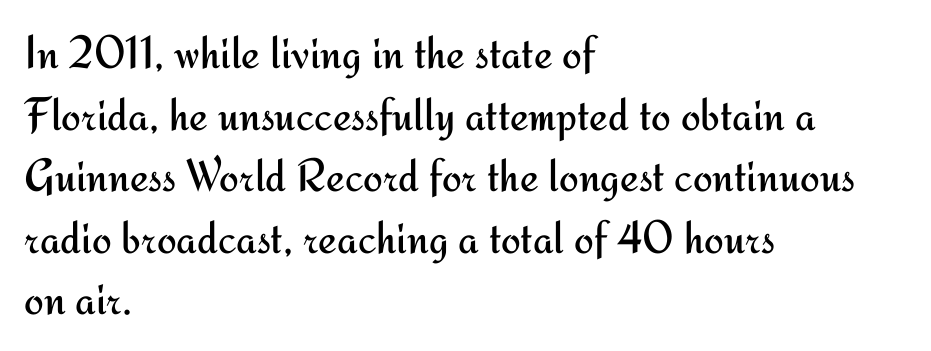
Short and long lines alike share a common starting point at left. A typesetter would call this zero additional tracking. Here the designer chose a conventional face with non-uniform glyph widths. The baseline area is clear. The space between consecutive lines is moderate.
